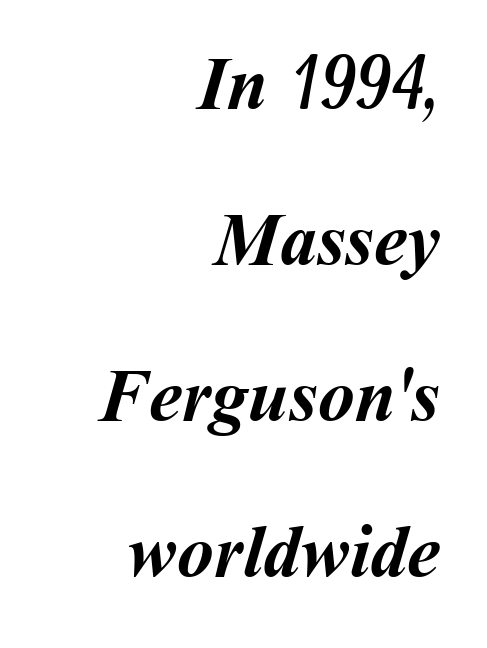
{"bold": "yes", "weight": "semibold", "width": "normal", "stroke_contrast": "medium", "x_height": "medium", "monospaced": "no", "underline": "no", "align": "right", "line_spacing": "loose", "line_spacing_ratio": 2.11, "letter_spacing": "normal", "letter_spacing_em": 0.0, "glyph_px": 74}
